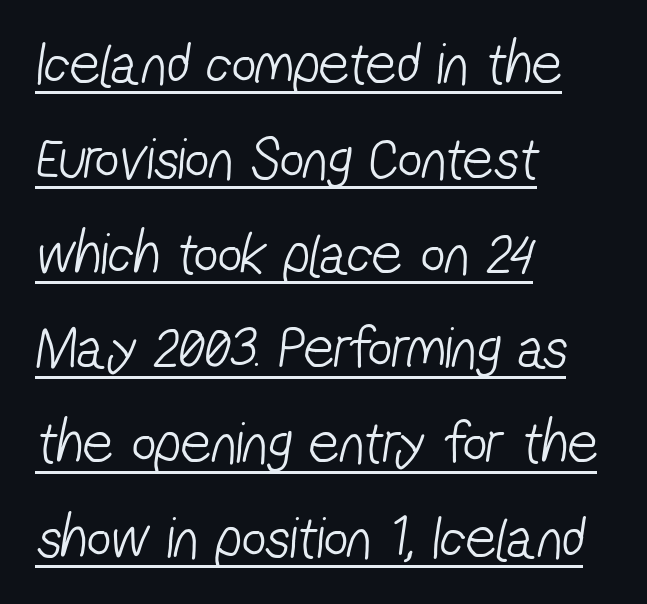
{"serif": "no", "bold": "no", "weight": "light", "width": "condensed", "stroke_contrast": "low", "x_height": "medium", "monospaced": "no", "underline": "yes", "align": "left", "line_spacing": "normal", "line_spacing_ratio": 1.58, "letter_spacing": "normal", "letter_spacing_em": 0.0, "glyph_px": 60}
